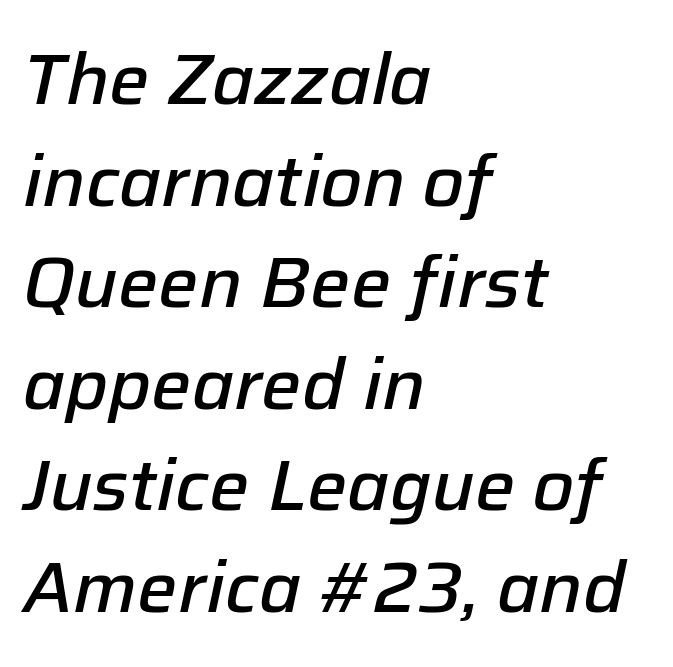
{"italic": "yes", "lean": "right", "slant_degrees": 12, "bold": "semi", "weight": "semibold", "width": "normal", "stroke_contrast": "low", "x_height": "medium", "monospaced": "no", "underline": "no", "align": "left", "line_spacing": "normal", "line_spacing_ratio": 1.43, "letter_spacing": "normal", "letter_spacing_em": 0.0, "glyph_px": 71}
